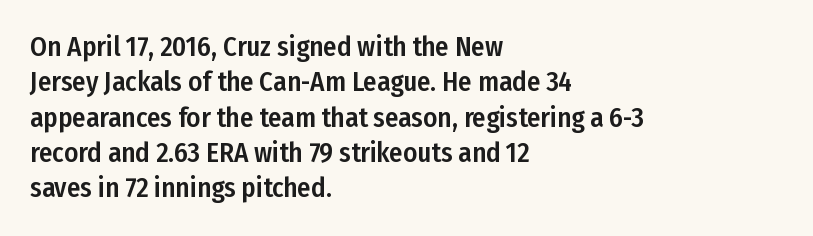
Q: Is the text italic (slanted)? A: No, it is upright.
Q: Is the text underlined? A: No.
Q: How is the paragraph aligned? A: Left-aligned.
Q: Is the spacing between letters normal or unusually wide? A: Normal.
Q: Is the spacing between lines tight, normal or loose? A: Normal.
